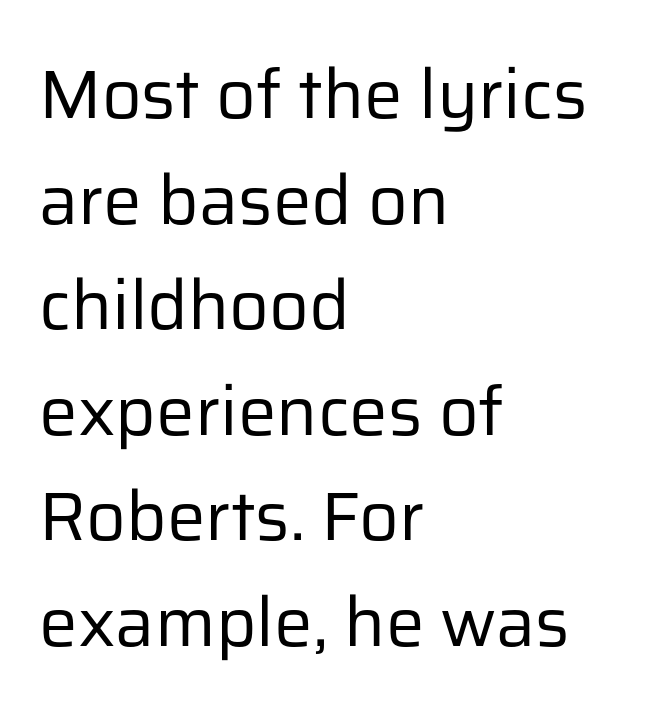
The image shows 69 px regular-weight sans-serif type, upright; set left-aligned, normal line spacing (1.53x), normal letter spacing, not underlined; low stroke contrast and a medium x-height.
